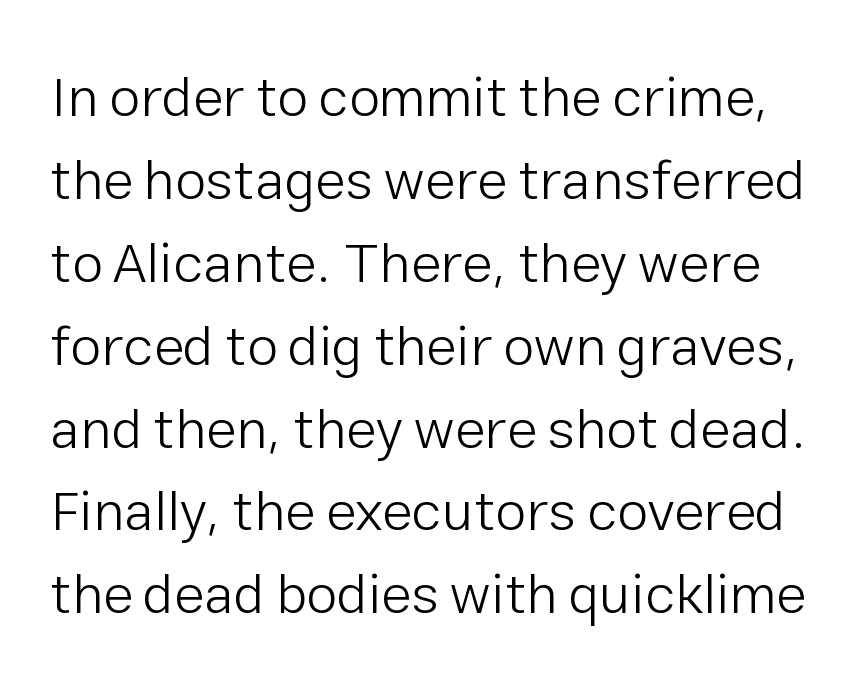
{"serif": "no", "italic": "no", "bold": "no", "weight": "light", "width": "normal", "stroke_contrast": "low", "x_height": "medium", "monospaced": "no", "underline": "no", "line_spacing": "normal", "line_spacing_ratio": 1.48, "letter_spacing": "normal", "letter_spacing_em": 0.0, "glyph_px": 56}
